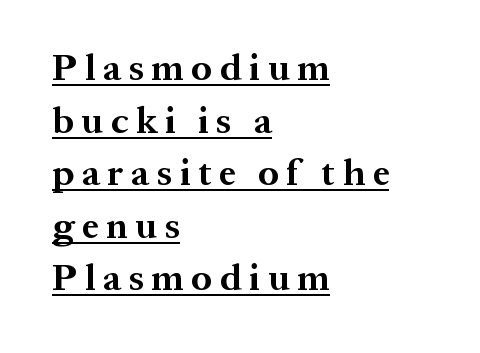
{"serif": "yes", "italic": "no", "bold": "yes", "weight": "bold", "width": "normal", "stroke_contrast": "medium", "x_height": "medium", "monospaced": "no", "underline": "yes", "align": "left", "line_spacing": "normal", "line_spacing_ratio": 1.42, "letter_spacing": "wide", "letter_spacing_em": 0.21, "glyph_px": 37}
